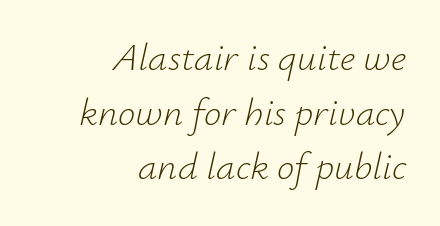
The image shows 39 px light type, italic (leaning right); set right-aligned, normal line spacing (1.4x), normal letter spacing, not underlined; low stroke contrast and a small x-height.
